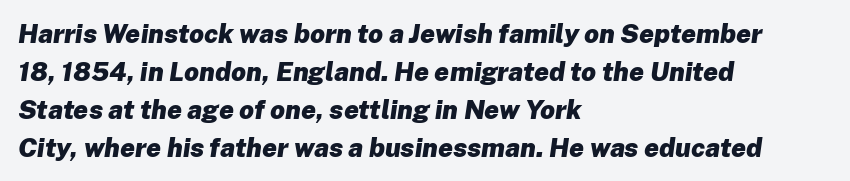
The image shows 26 px bold type, italic (leaning right); set left-aligned, normal line spacing (1.46x), normal letter spacing, not underlined.
